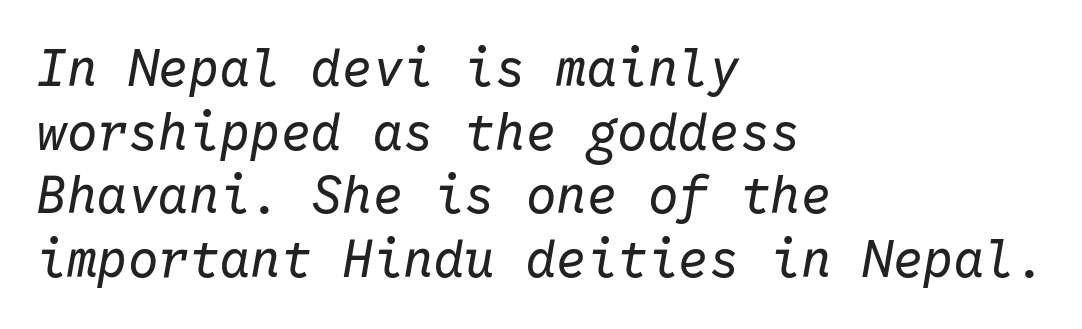
{"italic": "yes", "lean": "right", "slant_degrees": 10, "bold": "no", "weight": "regular", "width": "normal", "stroke_contrast": "low", "x_height": "medium", "monospaced": "yes", "underline": "no", "align": "left", "line_spacing": "normal", "line_spacing_ratio": 1.25, "letter_spacing": "normal", "letter_spacing_em": 0.0, "glyph_px": 51}
